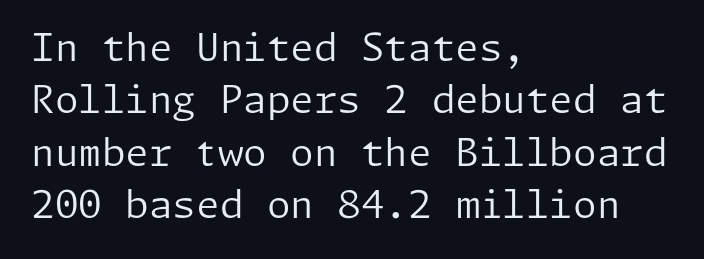
Q: Is the text bold? A: No.
Q: Is the text italic (slanted)? A: No, it is upright.
Q: Is the typeface a serif or a sans-serif typeface? A: Sans-serif.
Q: Is the text underlined? A: No.
Q: How is the paragraph aligned? A: Left-aligned.
Q: Is the spacing between letters normal or unusually wide? A: Normal.
Q: Is the spacing between lines tight, normal or loose? A: Normal.
Q: Width (condensed, normal, or wide)? A: Normal.
Q: Stroke contrast? A: Low.
Q: x-height? A: Medium.
